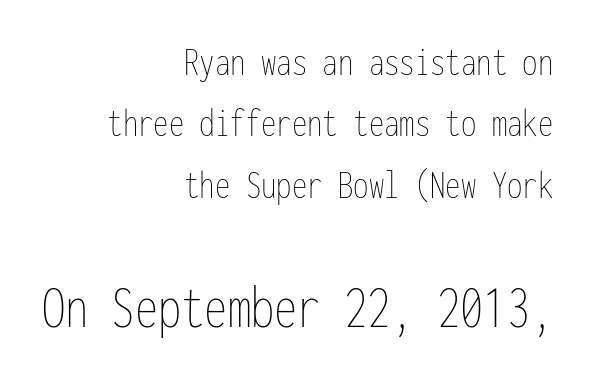
The image shows 62 px thin, condensed type, upright, monospaced; set right-aligned, normal line spacing (1.5x), normal letter spacing, not underlined; the second (bottom) block is 1.51x larger; low stroke contrast and a medium x-height.
